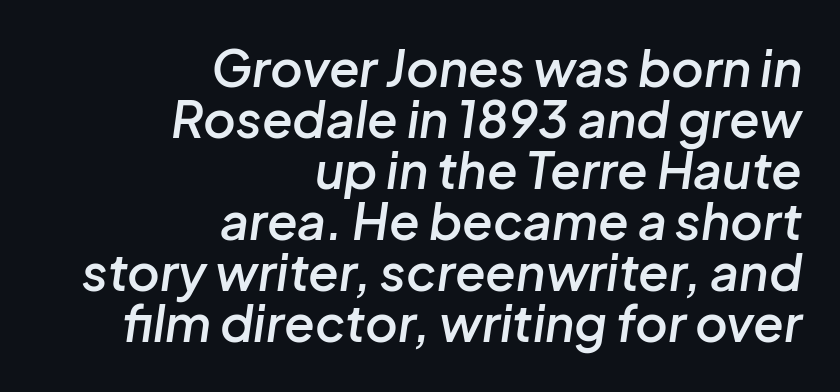
Q: Is the text bold? A: Semi-bold.
Q: Is the text italic (slanted)? A: Yes, it leans right by about 8 degrees.
Q: Is the text underlined? A: No.
Q: How is the paragraph aligned? A: Right-aligned.
Q: Is the spacing between letters normal or unusually wide? A: Normal.
Q: Is the spacing between lines tight, normal or loose? A: Tight.
Q: Width (condensed, normal, or wide)? A: Normal.
Q: Stroke contrast? A: Low.
Q: x-height? A: Medium.
Q: Monospaced? A: No.
